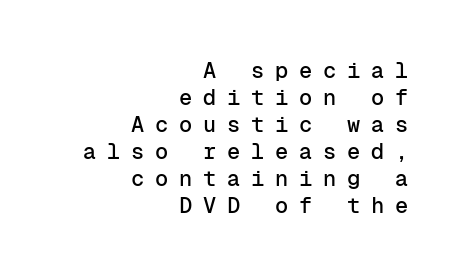
The image shows 22 px text type, upright; set right-aligned, line spacing 1.23x, unusually wide letter spacing (+0.49 em), not underlined.
